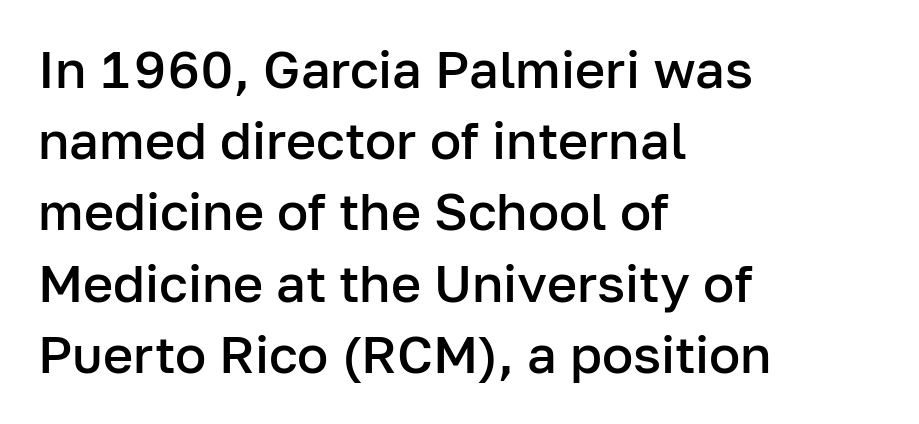
The image shows 52 px semibold sans-serif type, upright; set left-aligned, normal line spacing (1.37x), normal letter spacing, not underlined; low stroke contrast and a medium x-height.
